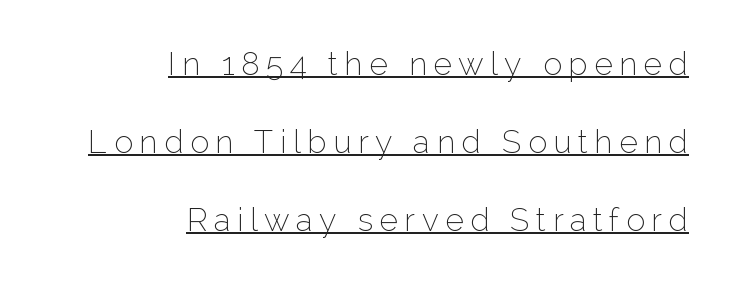
The image shows 32 px thin sans-serif type, upright; set right-aligned, loose line spacing (2.43x), unusually wide letter spacing (+0.2 em), underlined; low stroke contrast and a medium x-height.
